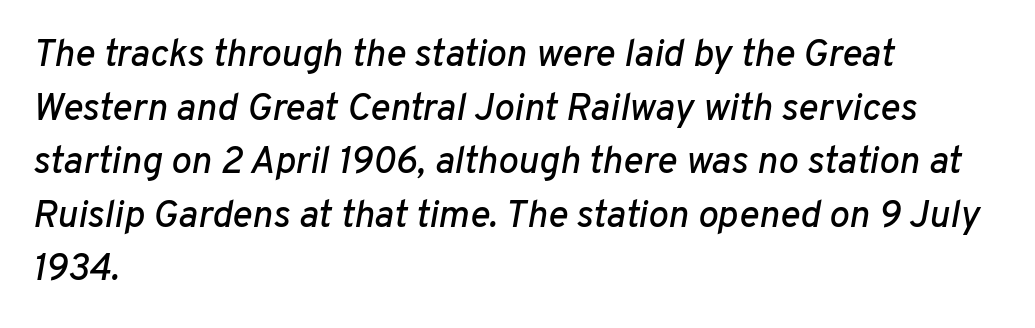
The image shows 38 px text type, italic (leaning right); set left-aligned, normal line spacing (1.41x), normal letter spacing, not underlined; low stroke contrast and a medium x-height.
